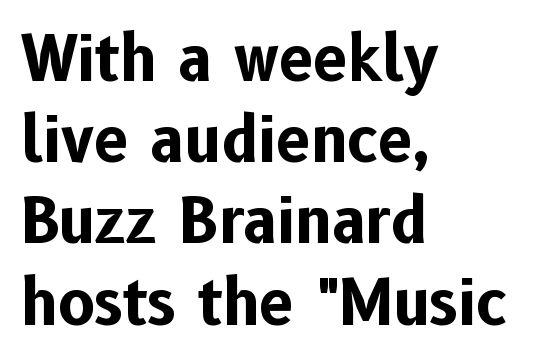
Type style note: lacks serifs. Quick note: interline space is typical. Rendered with straight, roman letterforms. Each letter keeps its own natural width here, so spacing adapts to shape. Nobody touched the tracking dial on this one. The sample has been set heavy, in full bold.
